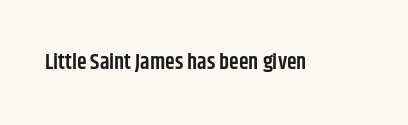
{"italic": "no", "bold": "semi", "underline": "no", "letter_spacing": "normal", "letter_spacing_em": 0.0, "glyph_px": 22}
